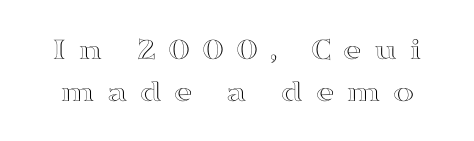
The image shows 32 px wide type, upright; set normal line spacing (1.3x), unusually wide letter spacing (+0.37 em), not underlined; a medium x-height.
